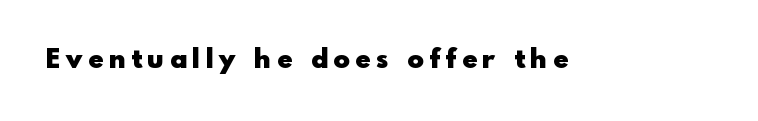
The image shows 27 px bold type, upright; set unusually wide letter spacing (+0.22 em), not underlined.
